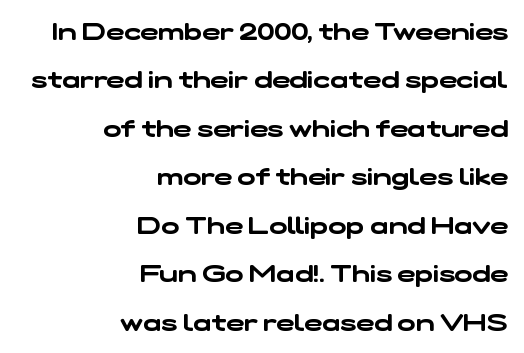
Q: Is the text underlined? A: No.
Q: How is the paragraph aligned? A: Right-aligned.
Q: Is the spacing between letters normal or unusually wide? A: Normal.
Q: Is the spacing between lines tight, normal or loose? A: Loose.
